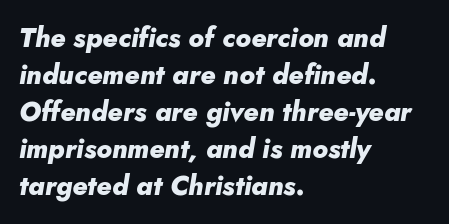
The gap between lines stays unmarked. The glyphs have the mass of a bold cut. Emphasis-style slanted type is in use. Compared with a centered layout, this one pins lines to the left instead.
